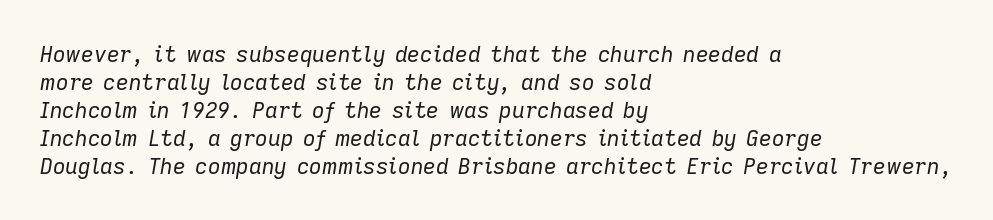
Q: Is the text bold? A: No.
Q: Is the text italic (slanted)? A: Yes, it leans right by about 9 degrees.
Q: Is the text underlined? A: No.
Q: How is the paragraph aligned? A: Left-aligned.
Q: Is the spacing between letters normal or unusually wide? A: Normal.
Q: Is the spacing between lines tight, normal or loose? A: Normal.
